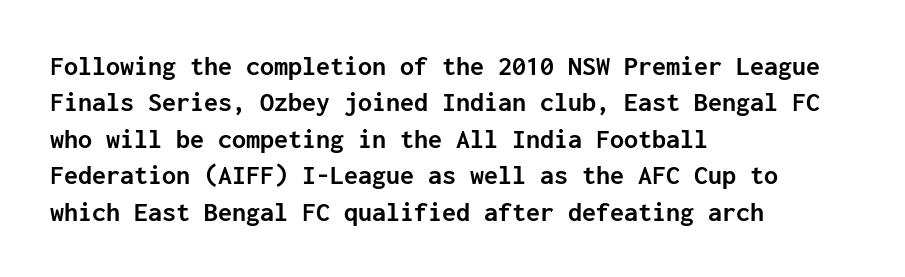
{"serif": "no", "italic": "no", "bold": "yes", "weight": "semibold", "width": "normal", "stroke_contrast": "low", "x_height": "medium", "monospaced": "yes", "underline": "no", "align": "left", "line_spacing": "normal", "line_spacing_ratio": 1.3, "letter_spacing": "normal", "letter_spacing_em": 0.0, "glyph_px": 28}
